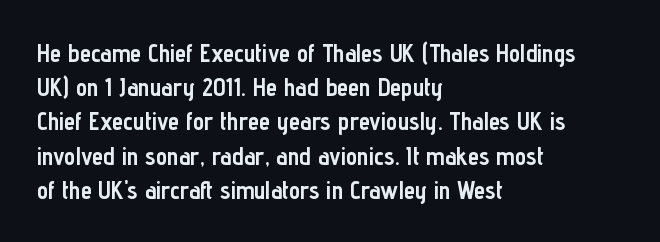
The lines in this sample share a left origin and differ only in where they stop. Summary of vertical rhythm: regular, with standard interline spacing. Italic: no, the glyphs are upright roman. The letterforms sit shoulder to shoulder at normal distance. Set as a true bold cut, around the 700 mark. The baseline area is clear.
